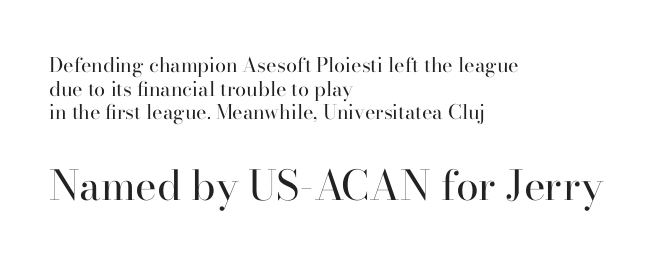
Q: Is the text bold? A: No.
Q: Is the text italic (slanted)? A: No, it is upright.
Q: Is the typeface a serif or a sans-serif typeface? A: Serif.
Q: Is the text underlined? A: No.
Q: How is the paragraph aligned? A: Left-aligned.
Q: Is the spacing between letters normal or unusually wide? A: Normal.
Q: Which block of text is set in a larger size, the first (top) or the second (bottom)? A: The second (bottom) one.
Q: Width (condensed, normal, or wide)? A: Normal.
Q: Stroke contrast? A: High.
Q: x-height? A: Small.
Q: Monospaced? A: No.
